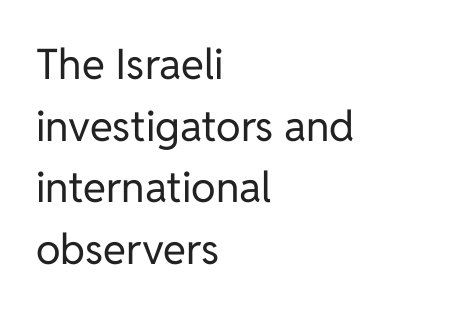
{"serif": "no", "italic": "no", "bold": "no", "weight": "regular", "width": "normal", "stroke_contrast": "low", "x_height": "medium", "monospaced": "no", "underline": "no", "align": "left", "line_spacing": "normal", "line_spacing_ratio": 1.47, "letter_spacing": "normal", "letter_spacing_em": 0.0, "glyph_px": 42}
